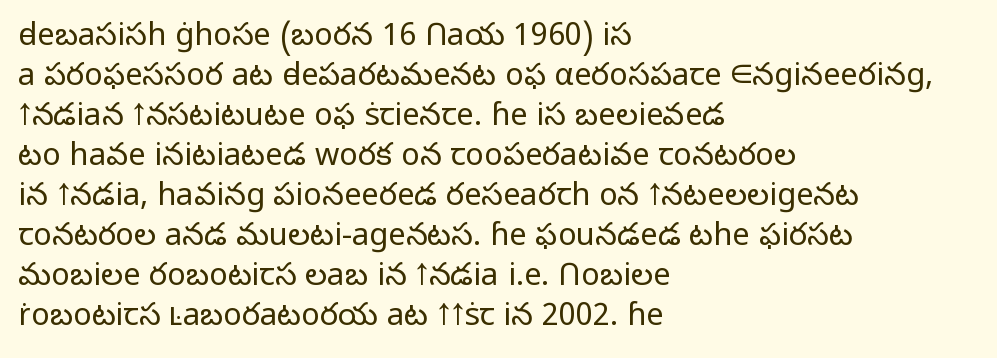
Q: Is the text bold? A: No.
Q: Is the text italic (slanted)? A: No, it is upright.
Q: Is the typeface a serif or a sans-serif typeface? A: Sans-serif.
Q: Is the text underlined? A: No.
Q: How is the paragraph aligned? A: Left-aligned.
Q: Is the spacing between letters normal or unusually wide? A: Normal.
Q: Is the spacing between lines tight, normal or loose? A: Normal.
Q: Width (condensed, normal, or wide)? A: Normal.
Q: Stroke contrast? A: Low.
Q: x-height? A: Medium.
Q: Monospaced? A: No.
